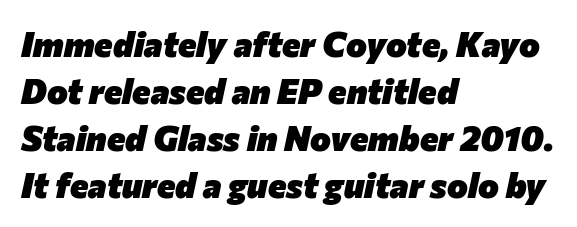
The rendering uses natural spacing where letterforms have individual widths. Notice how thick the strokes are: this is what a full bold looks like. The rendering anchors every line to the left-hand side. Every character sits at an angle, as italics do. Tracking value appears to be zero — textbook default spacing.
